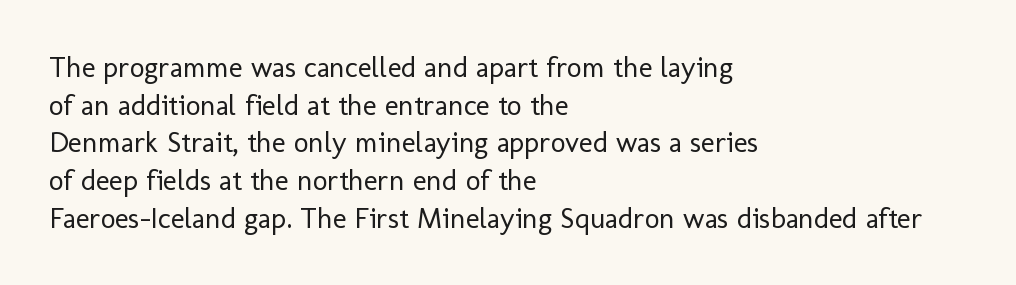
Is the letter spacing exaggerated? No — it looks like the ordinary default. Compared with a typical body face, this is equally light or lighter still. The axis of the letterforms is exactly vertical. Nothing sits at the stroke ends, so this counts as sans-serif. You could not count columns in this text — the font is proportionally spaced. In CSS terms this would be text-align: left.
